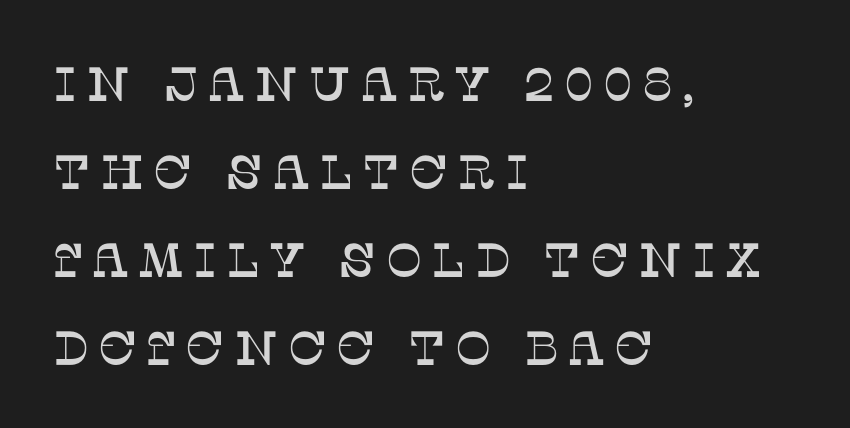
Q: Is the text italic (slanted)? A: No, it is upright.
Q: Is the typeface a serif or a sans-serif typeface? A: Serif.
Q: Is the text underlined? A: No.
Q: How is the paragraph aligned? A: Left-aligned.
Q: Width (condensed, normal, or wide)? A: Normal.
Q: Stroke contrast? A: Low.
Q: x-height? A: Large.
Q: Monospaced? A: No.
